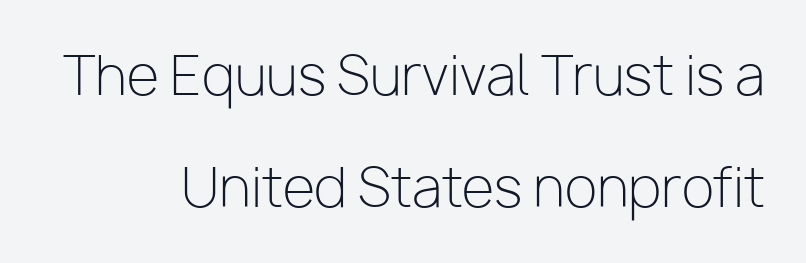
Q: Is the text bold? A: No.
Q: Is the text italic (slanted)? A: No, it is upright.
Q: Is the typeface a serif or a sans-serif typeface? A: Sans-serif.
Q: Is the text underlined? A: No.
Q: How is the paragraph aligned? A: Right-aligned.
Q: Is the spacing between letters normal or unusually wide? A: Normal.
Q: Is the spacing between lines tight, normal or loose? A: Loose.
Q: Width (condensed, normal, or wide)? A: Normal.
Q: Stroke contrast? A: Low.
Q: x-height? A: Medium.
Q: Monospaced? A: No.
